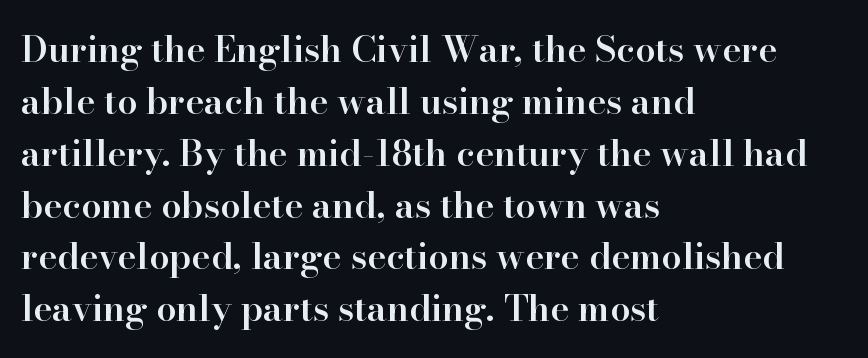
{"serif": "yes", "italic": "no", "bold": "semi", "weight": "semibold", "width": "normal", "stroke_contrast": "high", "x_height": "small", "monospaced": "no", "underline": "no", "align": "left", "line_spacing": "normal", "line_spacing_ratio": 1.44, "letter_spacing": "normal", "letter_spacing_em": 0.0, "glyph_px": 36}
